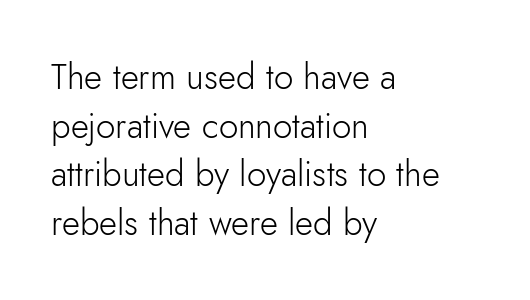
The area under the type is left untouched. Note the varied advance widths — an 'i' is clearly narrower than an 'm'. All the whitespace from short lines collects on the right. The characters are drawn with everyday or finer stroke widths. The letterforms sit shoulder to shoulder at normal distance.
